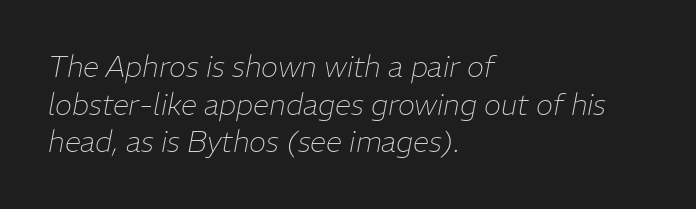
{"italic": "yes", "lean": "right", "slant_degrees": 11, "bold": "no", "weight": "thin", "width": "normal", "stroke_contrast": "low", "x_height": "medium", "monospaced": "no", "underline": "no", "align": "left", "line_spacing": "normal", "line_spacing_ratio": 1.3, "letter_spacing": "normal", "letter_spacing_em": 0.0, "glyph_px": 29}
